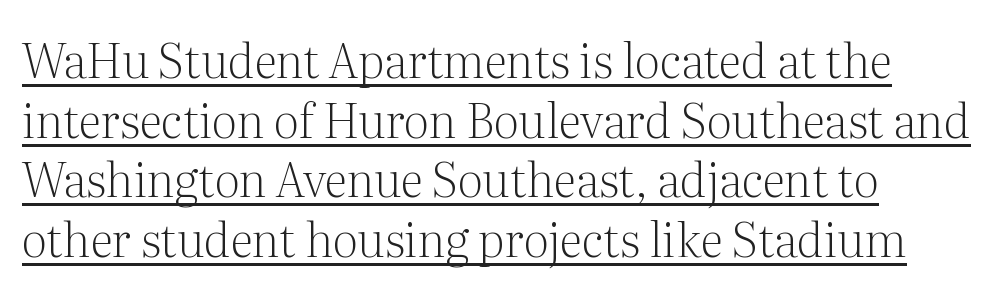
Vertical stems look standard width or narrower in stroke. Characters follow at the spacing the type designer built in. Spacing verdict: proportional, widths tailored to each character. If you drew a line through each stem, it would be perfectly vertical. Does the leading feel generous? No, just average.
